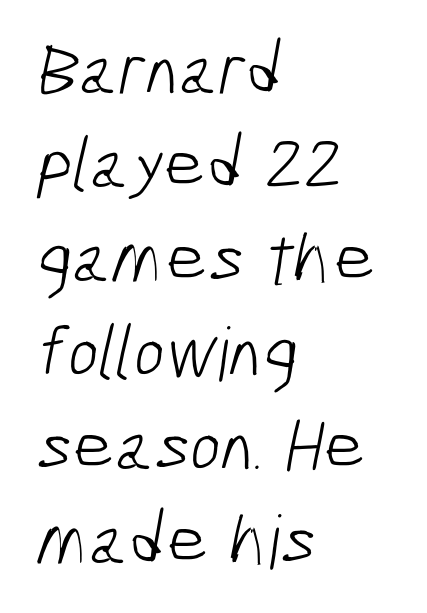
Typeset ragged right — the left edge is the straight one. Nothing unusual about the tracking: characters are spaced as the font intends. Is the type heavy? It reads as light-to-regular instead. The strip under each line holds only bare page. The face used here is proportionally spaced, like ordinary book or web type.
